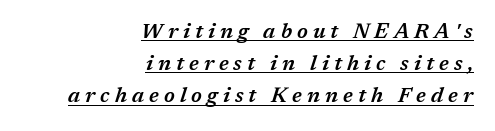
Q: Is the text bold? A: Semi-bold.
Q: Is the text italic (slanted)? A: Yes, it leans right by about 17 degrees.
Q: Is the text underlined? A: Yes.
Q: How is the paragraph aligned? A: Right-aligned.
Q: Is the spacing between letters normal or unusually wide? A: Unusually wide.
Q: Is the spacing between lines tight, normal or loose? A: Normal.
